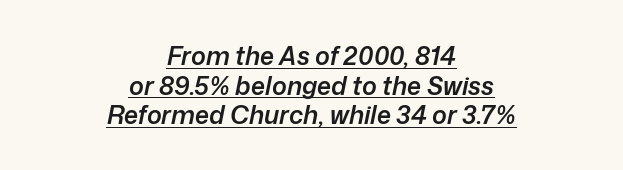
The image shows 25 px text type, italic (leaning right); set centered, line spacing 1.19x, normal letter spacing, underlined.
